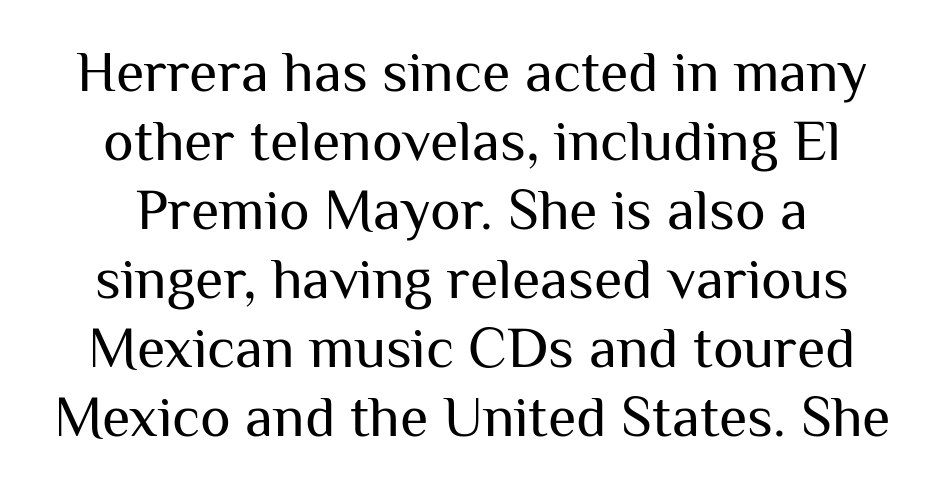
{"serif": "no", "italic": "no", "bold": "no", "weight": "regular", "width": "normal", "stroke_contrast": "medium", "x_height": "medium", "monospaced": "no", "underline": "no", "line_spacing_ratio": 1.19, "letter_spacing": "normal", "letter_spacing_em": 0.0, "glyph_px": 58}
